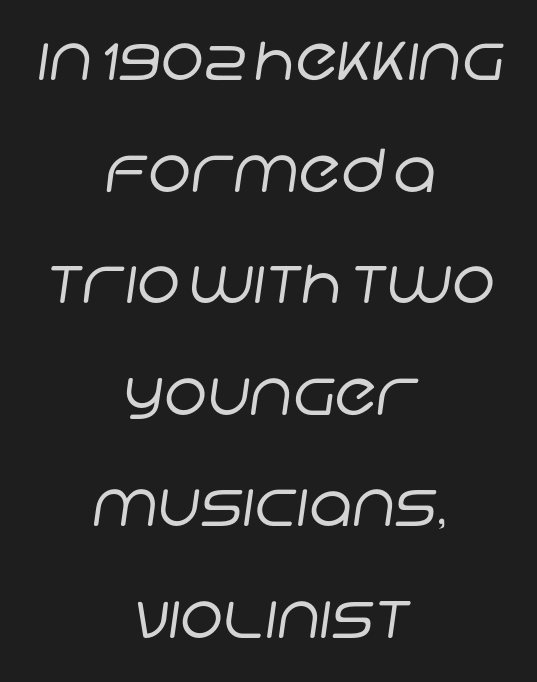
Q: Is the text bold? A: No.
Q: Is the typeface a serif or a sans-serif typeface? A: Sans-serif.
Q: Is the text underlined? A: No.
Q: How is the paragraph aligned? A: Centered.
Q: Is the spacing between letters normal or unusually wide? A: Normal.
Q: Width (condensed, normal, or wide)? A: Normal.
Q: Stroke contrast? A: Low.
Q: x-height? A: Large.
Q: Monospaced? A: No.
